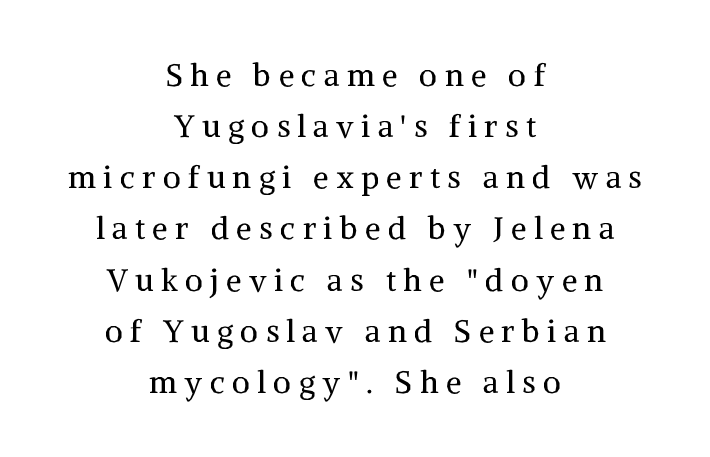
{"serif": "yes", "italic": "no", "bold": "no", "weight": "regular", "width": "normal", "stroke_contrast": "medium", "x_height": "medium", "monospaced": "no", "underline": "no", "align": "center", "line_spacing": "normal", "line_spacing_ratio": 1.65, "letter_spacing": "wide", "letter_spacing_em": 0.24, "glyph_px": 31}
